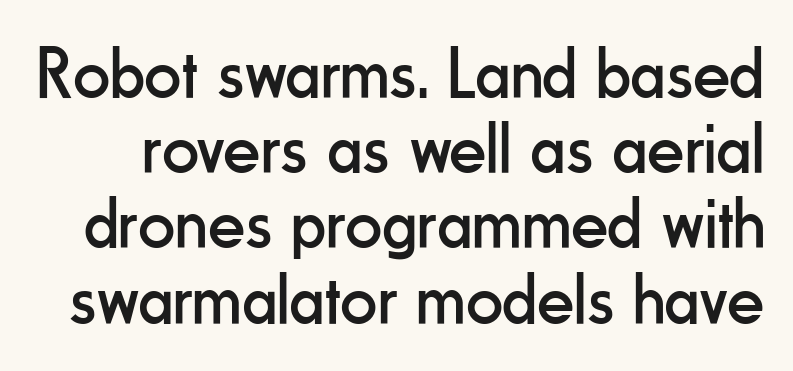
A clean baseline with only descenders dipping below it. Vertical stems look standard width or narrower in stroke. If you drew a line through each stem, it would be perfectly vertical. A typesetter would label this face a sans.
